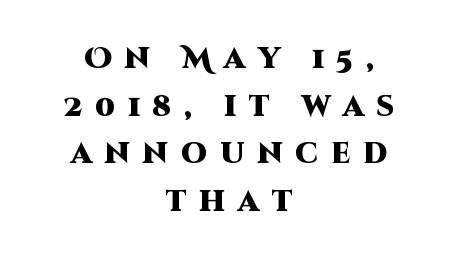
{"serif": "no", "italic": "no", "bold": "yes", "weight": "heavy", "width": "normal", "stroke_contrast": "high", "x_height": "large", "monospaced": "no", "underline": "no", "align": "center", "line_spacing": "normal", "line_spacing_ratio": 1.64, "letter_spacing": "wide", "letter_spacing_em": 0.44, "glyph_px": 29}
